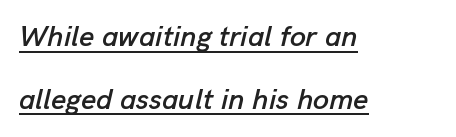
Caption: multi-line text, flush left, ragged right. Caption: standard tracking, unaltered. The specimen includes a rule beneath the text block's lines. Spacing verdict: proportional, widths tailored to each character. Honestly, the rows look like they've been pulled way apart.
